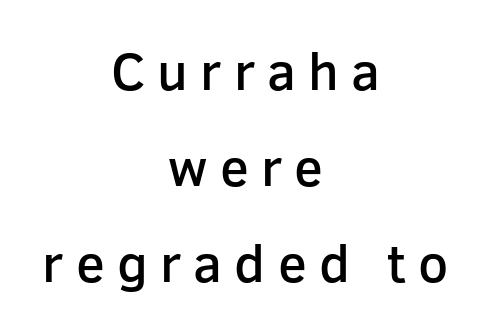
Q: Is the text bold? A: Semi-bold.
Q: Is the text italic (slanted)? A: No, it is upright.
Q: Is the typeface a serif or a sans-serif typeface? A: Sans-serif.
Q: Is the text underlined? A: No.
Q: How is the paragraph aligned? A: Centered.
Q: Is the spacing between letters normal or unusually wide? A: Unusually wide.
Q: Width (condensed, normal, or wide)? A: Normal.
Q: Stroke contrast? A: Low.
Q: x-height? A: Medium.
Q: Monospaced? A: No.
